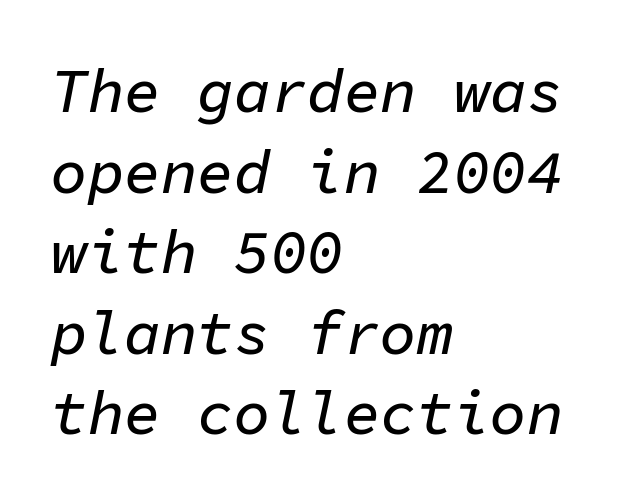
{"italic": "yes", "lean": "right", "slant_degrees": 11, "width": "normal", "stroke_contrast": "low", "x_height": "medium", "monospaced": "yes", "underline": "no", "align": "left", "line_spacing": "normal", "line_spacing_ratio": 1.32, "letter_spacing": "normal", "letter_spacing_em": 0.0, "glyph_px": 61}
